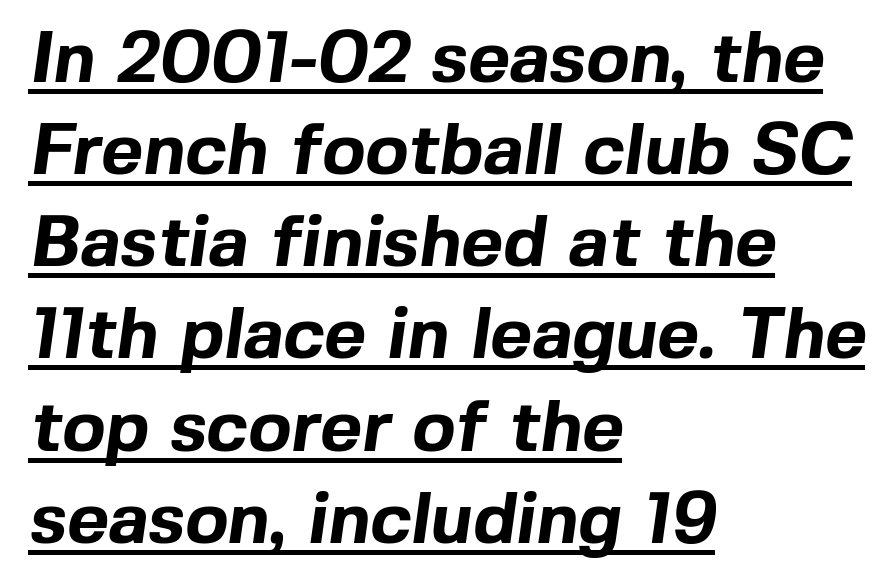
{"serif": "no", "bold": "yes", "weight": "bold", "width": "normal", "x_height": "medium", "monospaced": "no", "underline": "yes", "align": "left", "line_spacing": "normal", "line_spacing_ratio": 1.28, "letter_spacing": "normal", "letter_spacing_em": 0.0, "glyph_px": 72}
